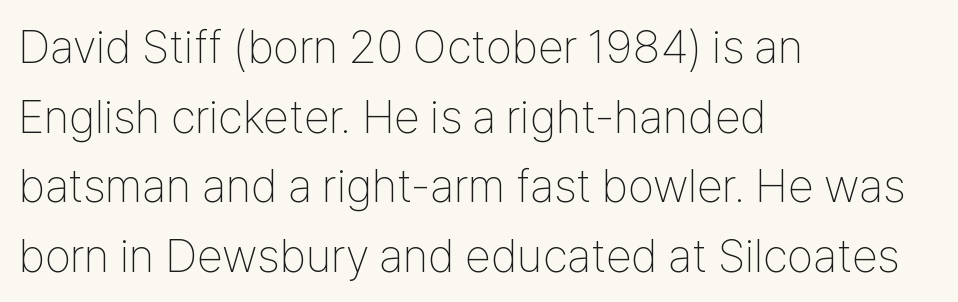
Inter-character spacing is left at the font's built-in metrics. Letterform terminals end flat and unadorned throughout the passage. The letters advance in unequal steps, a hallmark of proportional type. These lines sit exactly where default settings would place them.
